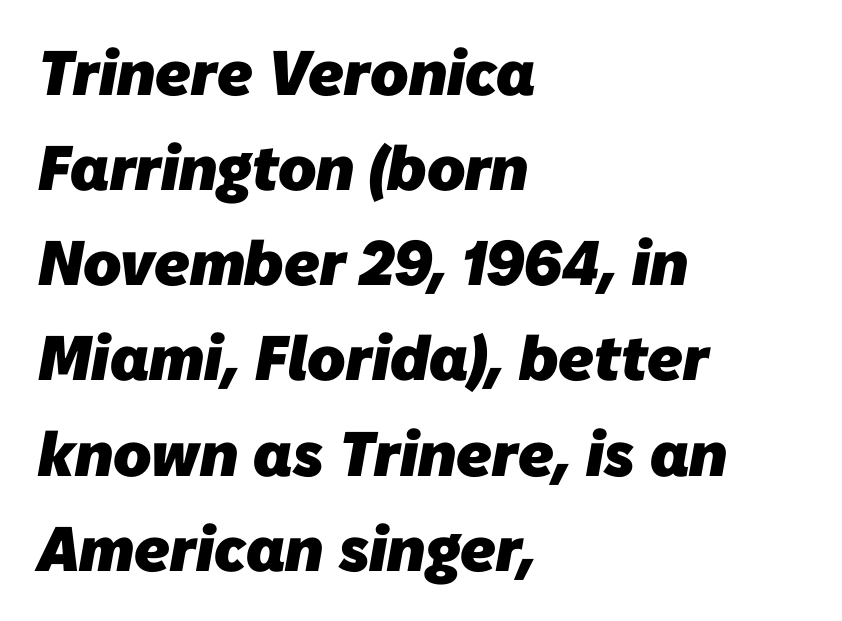
All the whitespace from short lines collects on the right. Character widths vary here, with narrow letters taking less room than wide ones. The words here are not underlined. Typesetter's note: full bold, strokes at maximum text heaviness.
